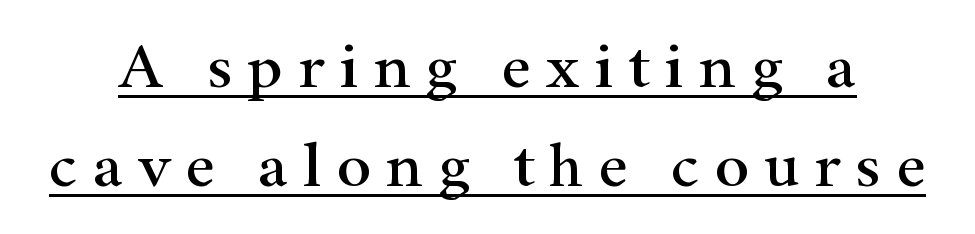
{"serif": "yes", "italic": "no", "width": "wide", "stroke_contrast": "high", "x_height": "small", "monospaced": "no", "underline": "yes", "line_spacing": "normal", "line_spacing_ratio": 1.52, "letter_spacing": "wide", "letter_spacing_em": 0.22, "glyph_px": 65}
